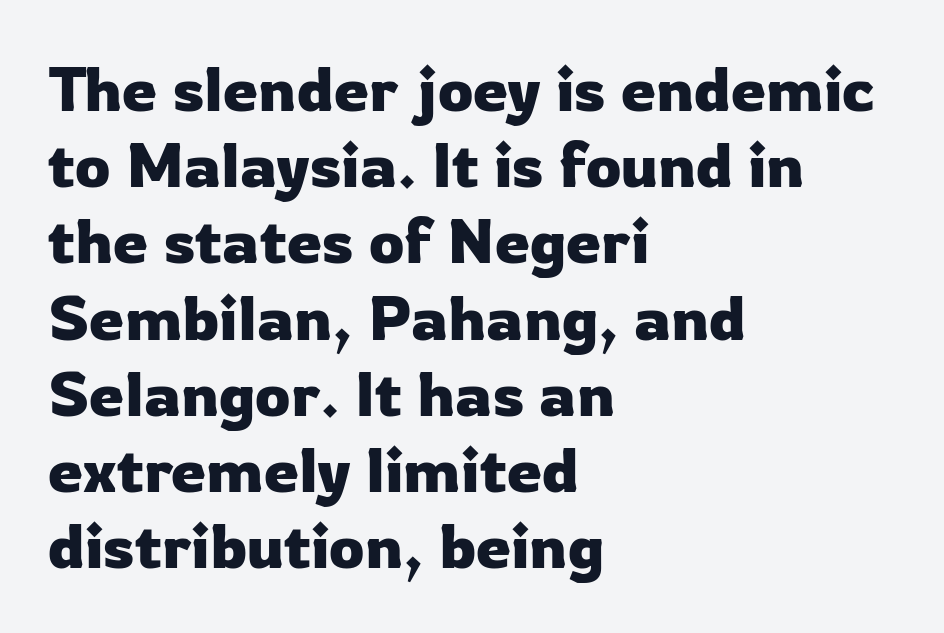
Decoration check: the copy has no underline. The face used here is proportionally spaced, like ordinary book or web type. The line texture is even and compact thanks to regular tracking. Notice how the passage keeps a crisp vertical edge on the left only.
